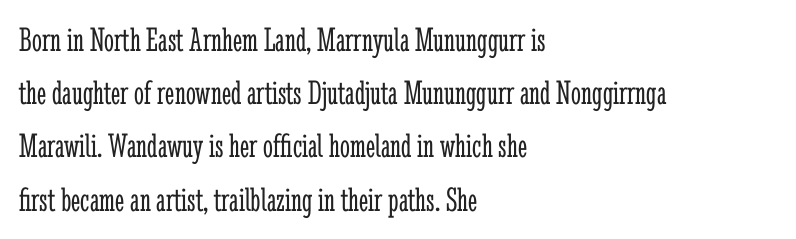
Q: Is the text bold? A: No.
Q: Is the text italic (slanted)? A: No, it is upright.
Q: Is the typeface a serif or a sans-serif typeface? A: Serif.
Q: Is the text underlined? A: No.
Q: How is the paragraph aligned? A: Left-aligned.
Q: Is the spacing between letters normal or unusually wide? A: Normal.
Q: Is the spacing between lines tight, normal or loose? A: Normal.
Q: Width (condensed, normal, or wide)? A: Condensed.
Q: Stroke contrast? A: Low.
Q: x-height? A: Medium.
Q: Monospaced? A: No.
